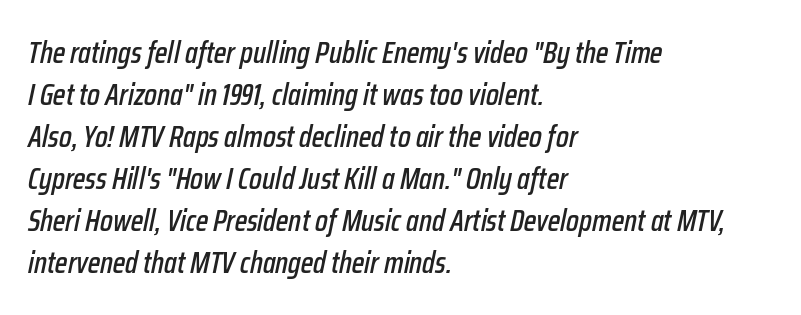
Q: Is the text italic (slanted)? A: Yes, it leans right by about 12 degrees.
Q: Is the text underlined? A: No.
Q: How is the paragraph aligned? A: Left-aligned.
Q: Is the spacing between letters normal or unusually wide? A: Normal.
Q: Is the spacing between lines tight, normal or loose? A: Normal.
Q: Width (condensed, normal, or wide)? A: Condensed.
Q: Stroke contrast? A: Low.
Q: x-height? A: Medium.
Q: Monospaced? A: No.
